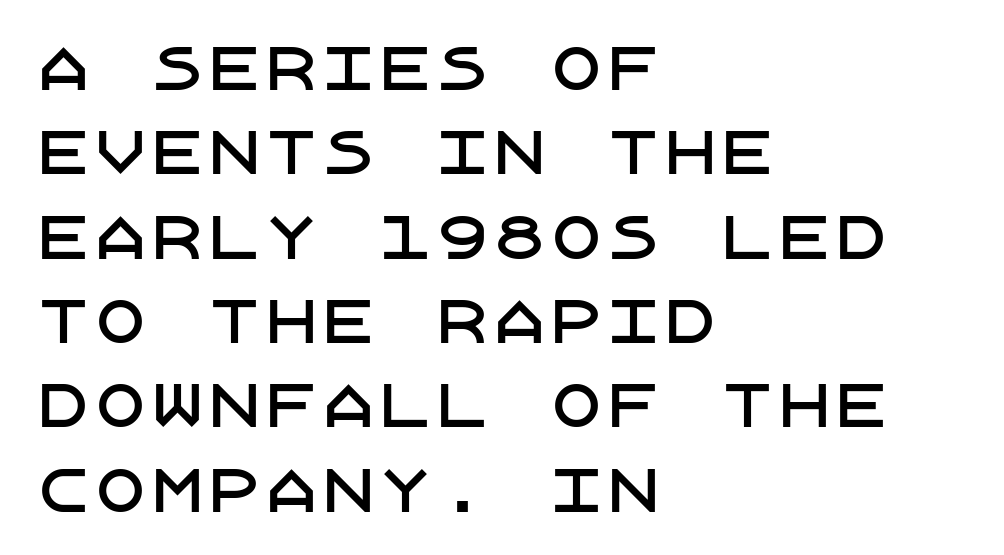
The image shows 57 px sans-serif type, upright; set left-aligned, normal line spacing (1.48x), normal letter spacing, not underlined; low stroke contrast and a large x-height.
